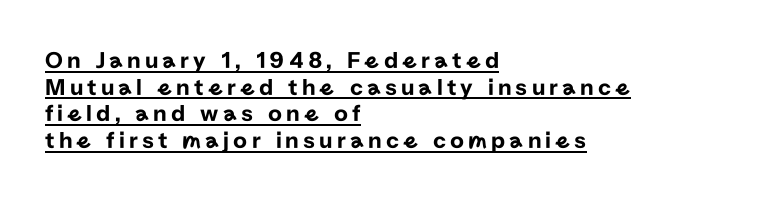
The image shows 24 px text type, upright; set left-aligned, tight line spacing (1.11x), underlined.
